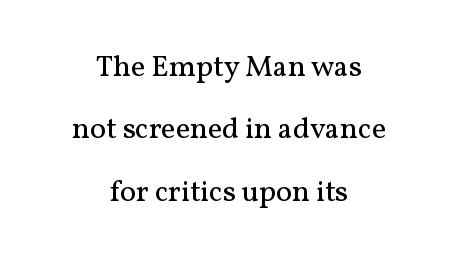
{"serif": "yes", "italic": "no", "bold": "no", "weight": "regular", "width": "normal", "stroke_contrast": "medium", "x_height": "medium", "monospaced": "no", "underline": "no", "align": "center", "line_spacing": "loose", "line_spacing_ratio": 2.08, "letter_spacing": "normal", "letter_spacing_em": 0.0, "glyph_px": 30}
